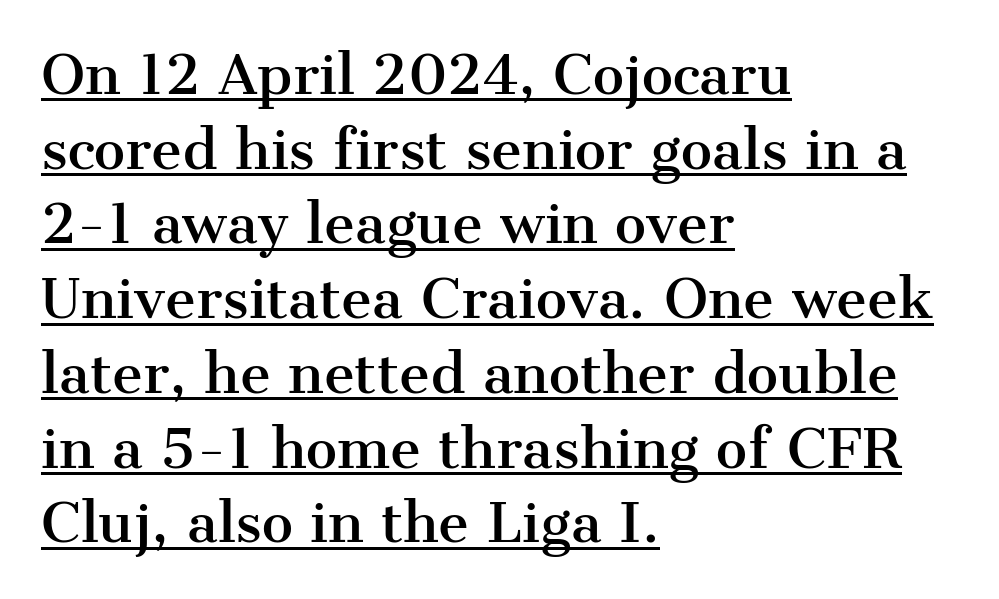
{"serif": "yes", "italic": "no", "width": "normal", "stroke_contrast": "medium", "x_height": "medium", "monospaced": "no", "underline": "yes", "align": "left", "line_spacing": "normal", "line_spacing_ratio": 1.41, "letter_spacing": "normal", "letter_spacing_em": 0.0, "glyph_px": 53}
